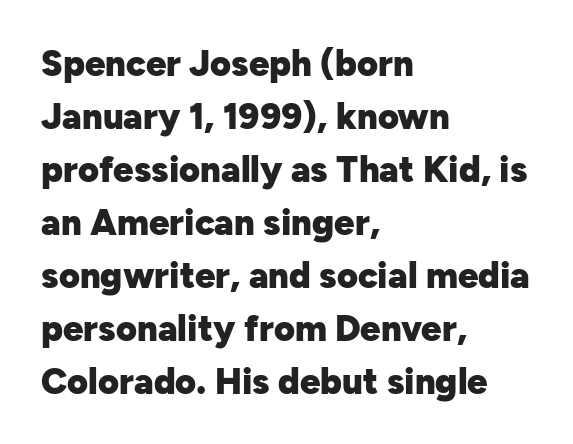
{"serif": "no", "italic": "no", "bold": "yes", "weight": "heavy", "width": "normal", "stroke_contrast": "low", "x_height": "medium", "monospaced": "no", "underline": "no", "align": "left", "line_spacing": "normal", "line_spacing_ratio": 1.47, "letter_spacing": "normal", "letter_spacing_em": 0.0, "glyph_px": 36}
